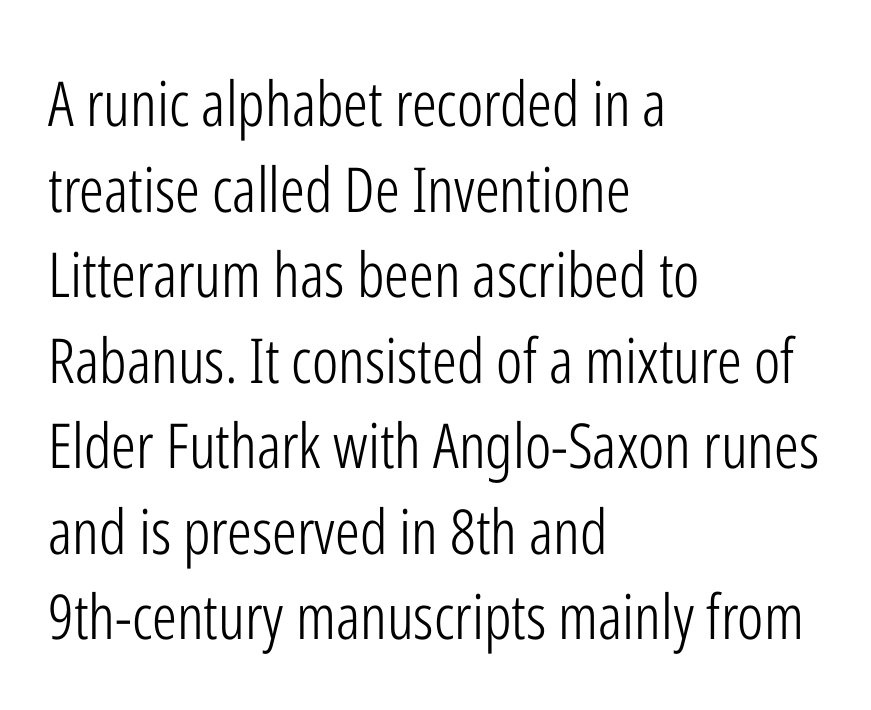
The image shows 62 px light, condensed sans-serif type, upright; set left-aligned, normal line spacing (1.38x), normal letter spacing, not underlined; low stroke contrast and a medium x-height.
